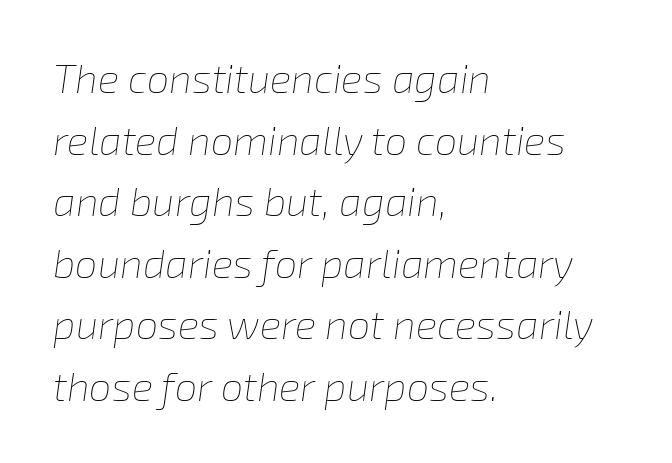
{"italic": "yes", "lean": "right", "slant_degrees": 8, "bold": "no", "weight": "thin", "width": "normal", "stroke_contrast": "low", "x_height": "medium", "monospaced": "no", "underline": "no", "align": "left", "line_spacing": "normal", "line_spacing_ratio": 1.54, "letter_spacing": "normal", "letter_spacing_em": 0.0, "glyph_px": 40}
